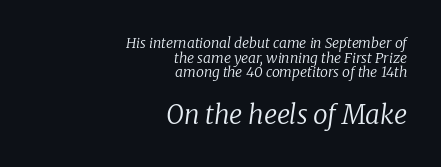
{"italic": "yes", "lean": "right", "slant_degrees": 8, "bold": "no", "underline": "no", "align": "right", "line_spacing": "tight", "line_spacing_ratio": 1.04, "letter_spacing": "normal", "letter_spacing_em": 0.0, "larger_block": "second", "size_ratio": 1.86, "glyph_px": 26}
